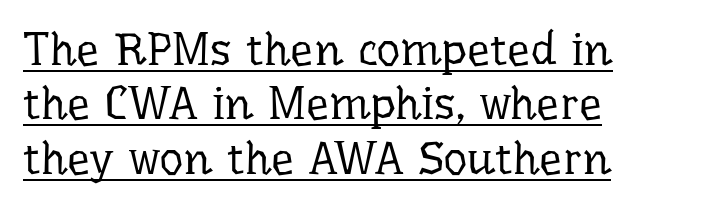
Stroke thickness stays within the range of a standard reading face or lighter. Check the space under the baseline: a stroke is drawn there. Posture: straight, roman, zero tilt. A typesetter would call this zero additional tracking. The passage is arranged the way most books set body copy — flush left.
